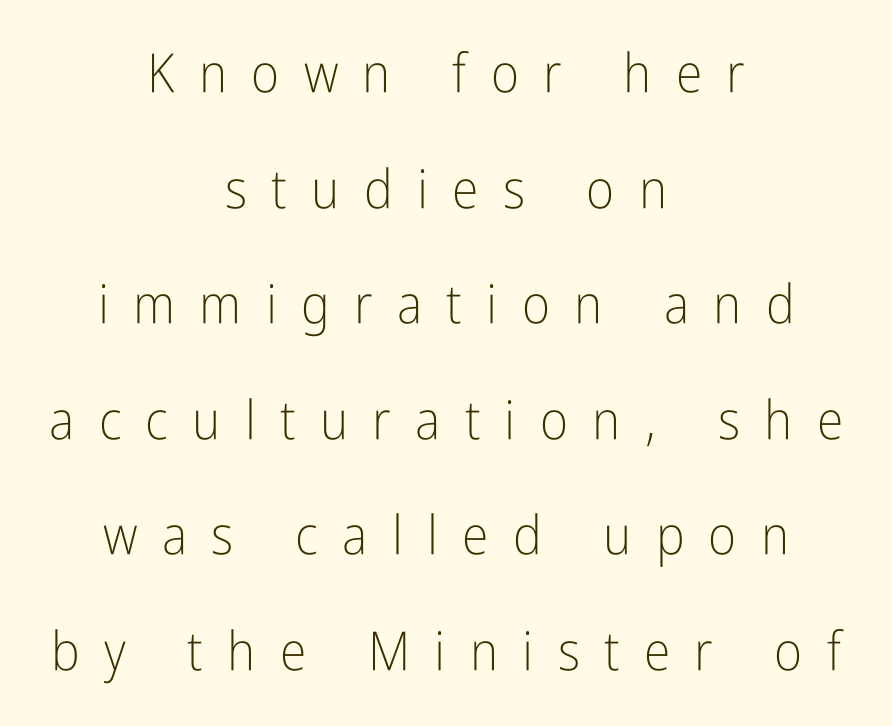
Q: Is the text bold? A: No.
Q: Is the text italic (slanted)? A: No, it is upright.
Q: Is the typeface a serif or a sans-serif typeface? A: Sans-serif.
Q: Is the text underlined? A: No.
Q: How is the paragraph aligned? A: Centered.
Q: Is the spacing between letters normal or unusually wide? A: Unusually wide.
Q: Is the spacing between lines tight, normal or loose? A: Loose.
Q: Width (condensed, normal, or wide)? A: Condensed.
Q: Stroke contrast? A: Low.
Q: x-height? A: Medium.
Q: Monospaced? A: No.
